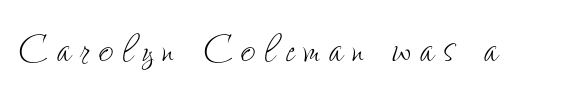
The passage shown is typed in a proportional face where columns would drift. These glyphs show unthickened strokes, regular width or finer. Any mark beneath the type? The region is blank.
